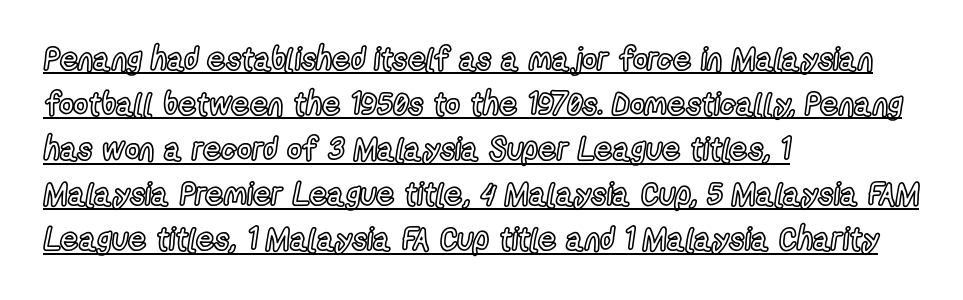
{"width": "condensed", "x_height": "medium", "monospaced": "no", "underline": "yes", "align": "left", "line_spacing": "normal", "line_spacing_ratio": 1.41, "letter_spacing": "normal", "letter_spacing_em": 0.0, "glyph_px": 32}
